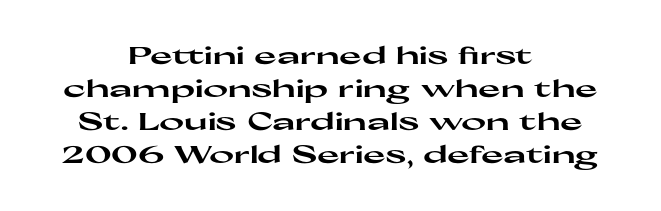
The string is rendered with underlining switched off. Interline gaps are of average width in this sample. This rendering uses center alignment, leaving both contours irregular but symmetric. Here the glyphs are tracked normally, forming tight word shapes. Posture: upright roman. Heavy, bold letterforms.
